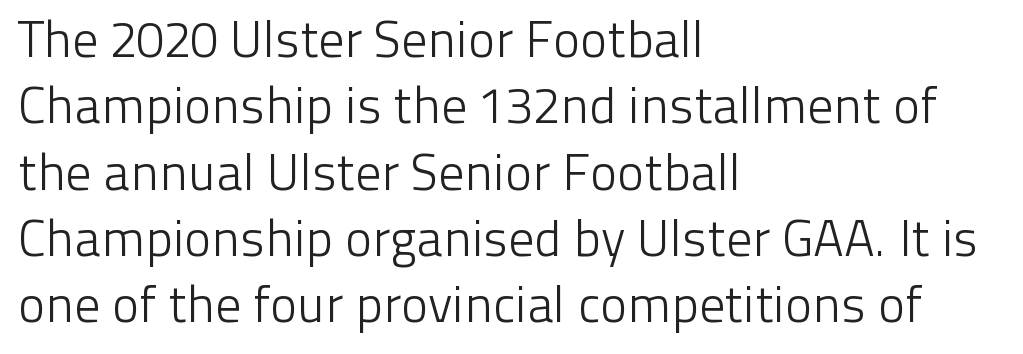
The image shows 51 px light sans-serif type, upright; set left-aligned, normal line spacing (1.3x), normal letter spacing, not underlined; low stroke contrast and a medium x-height.
